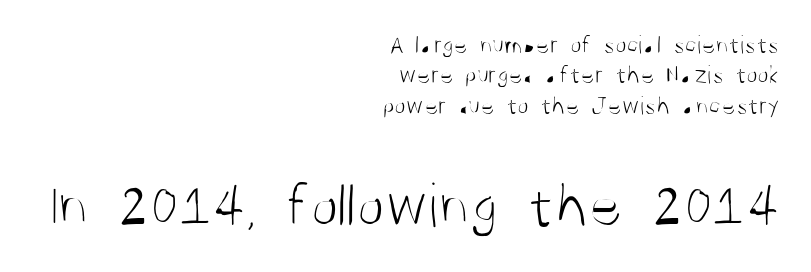
Q: Is the text bold? A: No.
Q: Is the text italic (slanted)? A: No, it is upright.
Q: Is the typeface a serif or a sans-serif typeface? A: Sans-serif.
Q: Is the text underlined? A: No.
Q: How is the paragraph aligned? A: Right-aligned.
Q: Is the spacing between letters normal or unusually wide? A: Normal.
Q: Which block of text is set in a larger size, the first (top) or the second (bottom)? A: The second (bottom) one.
Q: Width (condensed, normal, or wide)? A: Condensed.
Q: Stroke contrast? A: Medium.
Q: x-height? A: Large.
Q: Monospaced? A: No.
